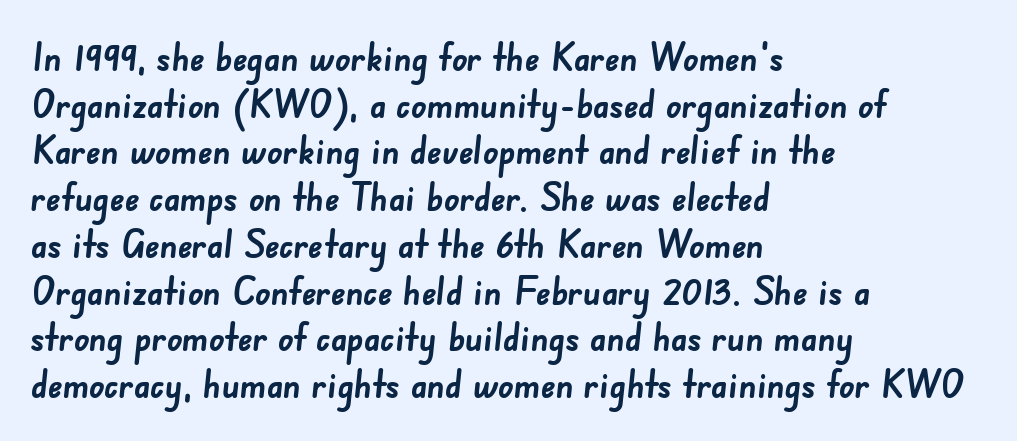
Q: Is the text bold? A: Yes.
Q: Is the typeface a serif or a sans-serif typeface? A: Sans-serif.
Q: Is the text underlined? A: No.
Q: How is the paragraph aligned? A: Left-aligned.
Q: Is the spacing between letters normal or unusually wide? A: Normal.
Q: Width (condensed, normal, or wide)? A: Normal.
Q: Stroke contrast? A: Low.
Q: x-height? A: Small.
Q: Monospaced? A: No.
